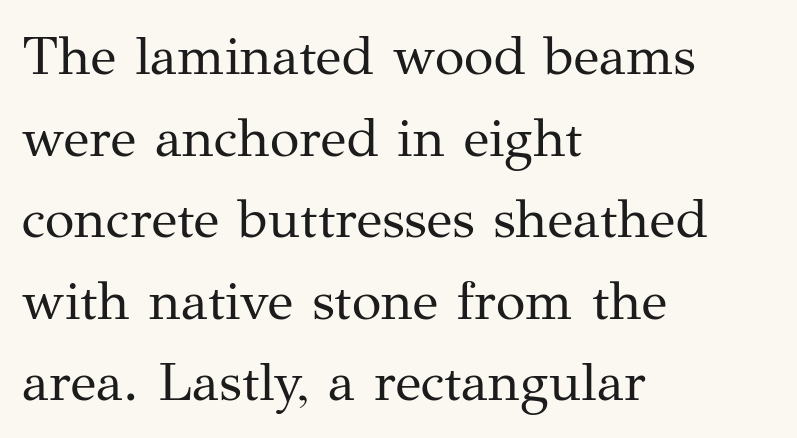
{"serif": "yes", "italic": "no", "bold": "no", "weight": "regular", "width": "normal", "stroke_contrast": "medium", "x_height": "medium", "monospaced": "no", "underline": "no", "align": "left", "line_spacing": "normal", "line_spacing_ratio": 1.51, "letter_spacing": "normal", "letter_spacing_em": 0.0, "glyph_px": 54}
